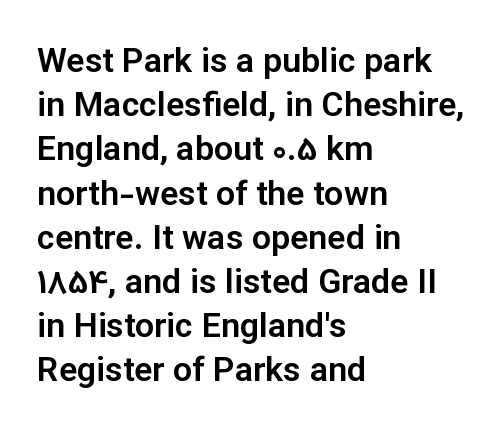
The passage shown is typeset with a sans-serif family. The rendering anchors every line to the left-hand side. Just letters on the line, the space beneath them empty. If you measured baseline to baseline, you'd find a middling distance. Is this a fixed-width face? No — the glyphs have proportional, varying widths. Every character sits straight up, as roman type does.
